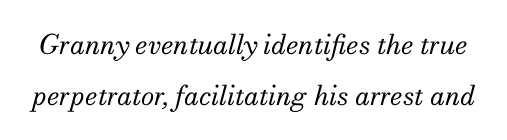
{"italic": "yes", "lean": "right", "slant_degrees": 13, "bold": "no", "underline": "no", "line_spacing": "loose", "line_spacing_ratio": 1.9, "letter_spacing": "normal", "letter_spacing_em": 0.0, "glyph_px": 27}
